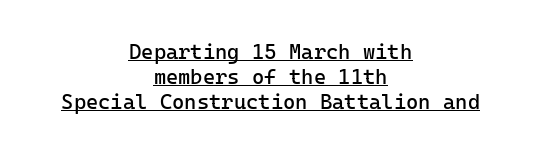
The image shows 21 px text type, upright; set centered, line spacing 1.19x, normal letter spacing, underlined.
